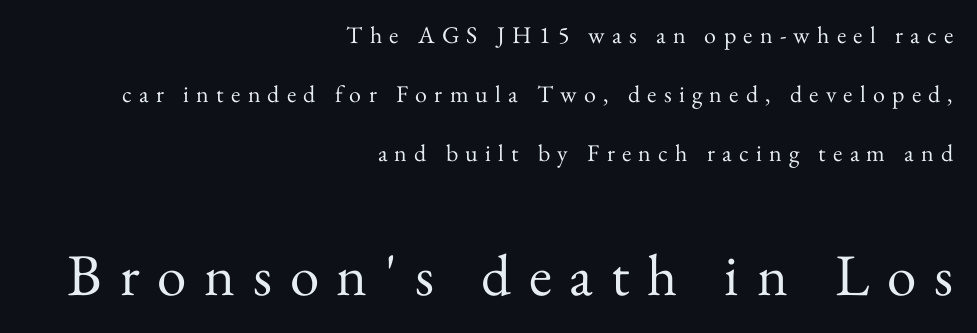
A light-to-regular cut is what we see here. The letters are spread apart with noticeably loose tracking. Italic: no, the glyphs are upright roman. The letters advance in unequal steps, a hallmark of proportional type.
